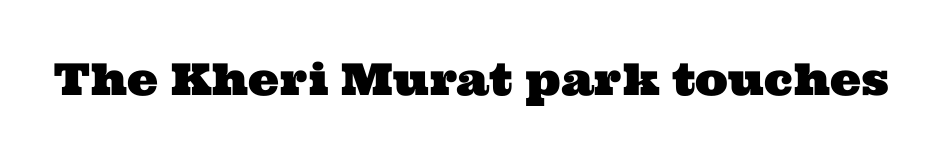
The image shows 44 px wide serif type; set normal letter spacing, not underlined; medium stroke contrast and a medium x-height.
